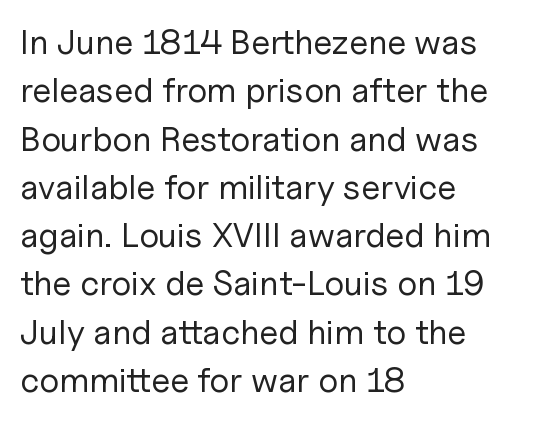
Q: Is the text bold? A: No.
Q: Is the text italic (slanted)? A: No, it is upright.
Q: Is the typeface a serif or a sans-serif typeface? A: Sans-serif.
Q: Is the text underlined? A: No.
Q: How is the paragraph aligned? A: Left-aligned.
Q: Is the spacing between letters normal or unusually wide? A: Normal.
Q: Is the spacing between lines tight, normal or loose? A: Normal.
Q: Width (condensed, normal, or wide)? A: Normal.
Q: Stroke contrast? A: Low.
Q: x-height? A: Medium.
Q: Monospaced? A: No.
